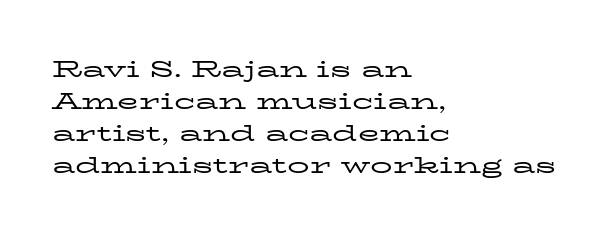
This sample uses an upright cut, with every glyph sitting square on the baseline. Check the space under the baseline: it is left empty. These lines are set flush left with a ragged right edge. Weight: not bold — regular or lighter.
